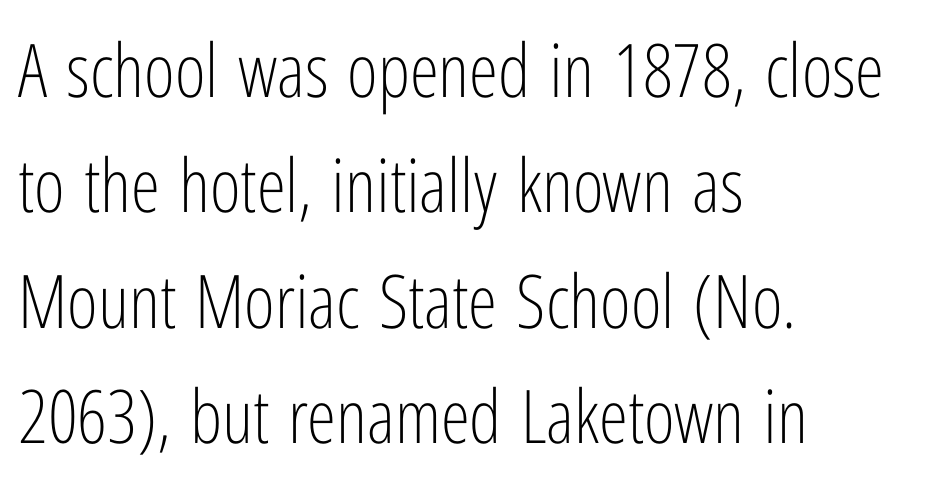
{"serif": "no", "italic": "no", "bold": "no", "weight": "light", "width": "condensed", "stroke_contrast": "low", "x_height": "medium", "monospaced": "no", "underline": "no", "align": "left", "line_spacing": "normal", "line_spacing_ratio": 1.56, "letter_spacing": "normal", "letter_spacing_em": 0.0, "glyph_px": 74}
